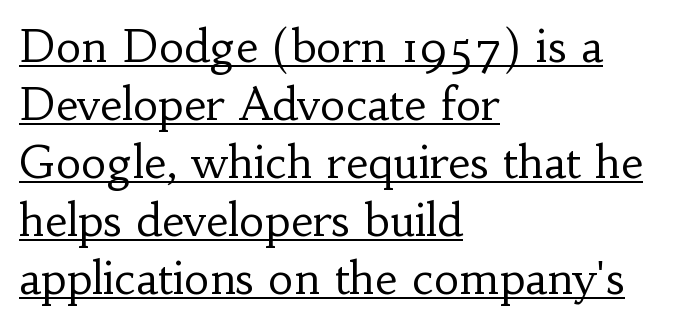
The image shows 44 px regular-weight serif type, upright; set left-aligned, normal line spacing (1.32x), normal letter spacing, underlined; low stroke contrast and a small x-height.
